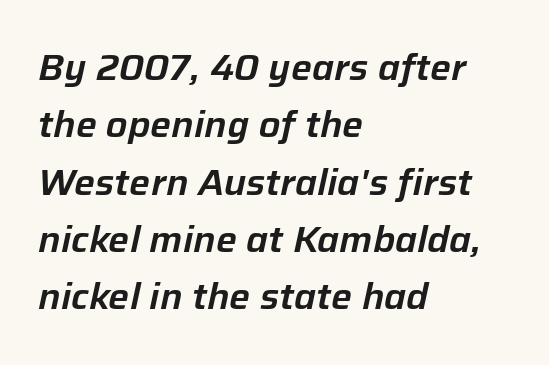
The image shows 37 px text type, italic (leaning right); set left-aligned, normal line spacing (1.55x), normal letter spacing, not underlined; low stroke contrast and a medium x-height.
